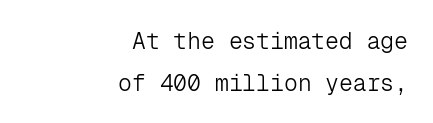
The image shows 23 px text type, upright; set right-aligned, line spacing 1.81x, normal letter spacing, not underlined.
